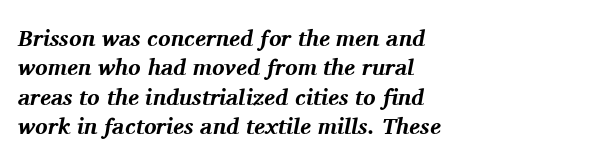
This sample uses an oblique cut, with every glyph tilted off the vertical. The zone under the glyphs is completely vacant. One-word summary of the alignment: left. Vertically, the passage feels balanced, rows spaced as you'd expect. Notice how thick the strokes are: this is what a full bold looks like.
